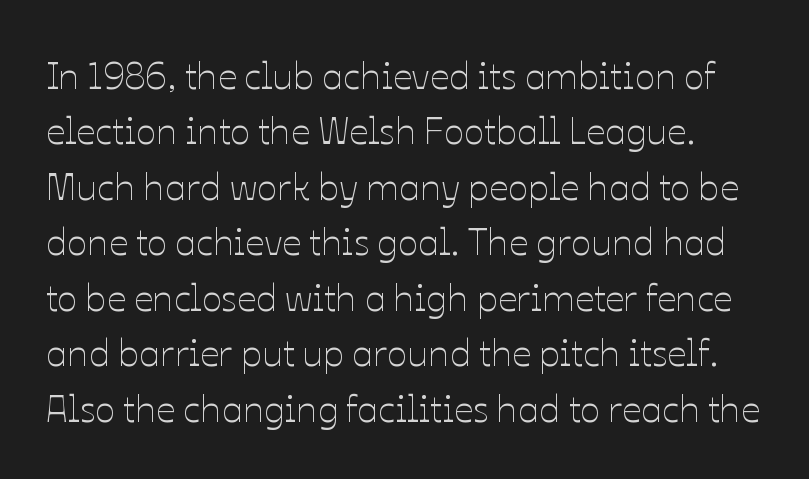
{"italic": "no", "bold": "no", "weight": "thin", "width": "normal", "stroke_contrast": "low", "x_height": "medium", "monospaced": "no", "underline": "no", "line_spacing": "normal", "line_spacing_ratio": 1.46, "letter_spacing": "normal", "letter_spacing_em": 0.0, "glyph_px": 38}
